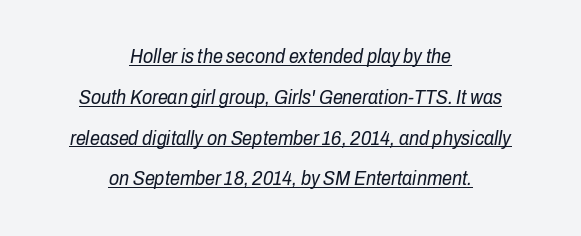
The image shows 20 px text type, italic (leaning right); set centered, loose line spacing (2.04x), normal letter spacing, underlined.
